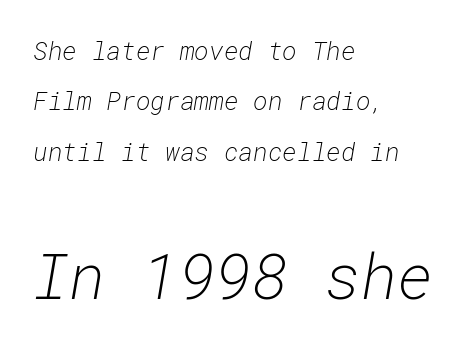
{"italic": "yes", "lean": "right", "slant_degrees": 10, "bold": "no", "weight": "light", "width": "normal", "stroke_contrast": "low", "x_height": "medium", "monospaced": "yes", "underline": "no", "align": "left", "line_spacing": "loose", "line_spacing_ratio": 2.02, "letter_spacing": "normal", "letter_spacing_em": 0.0, "larger_block": "second", "size_ratio": 2.48, "glyph_px": 62}
